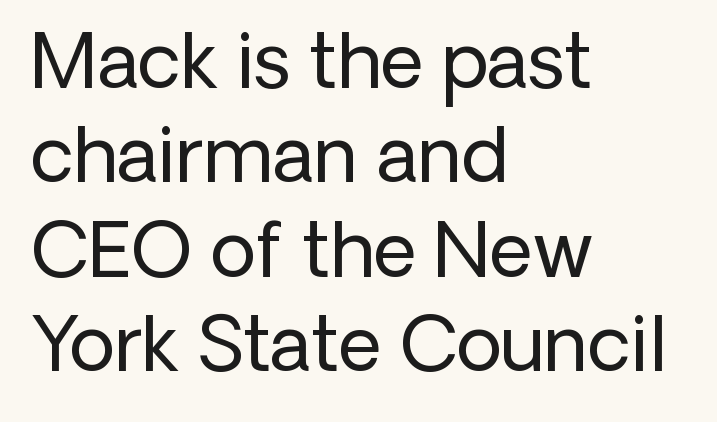
Do the characters align in a grid? No, the font is proportional. The glyphs in this specimen are sans serif. Honestly, the letter spacing is just normal — you wouldn't notice it. Line starts are locked; line ends wander.
